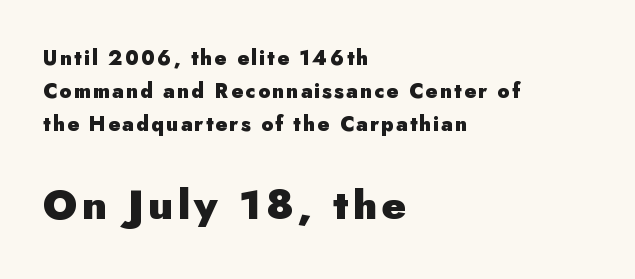
{"serif": "no", "italic": "no", "bold": "yes", "weight": "heavy", "width": "normal", "stroke_contrast": "low", "x_height": "small", "monospaced": "no", "underline": "no", "align": "left", "line_spacing": "normal", "line_spacing_ratio": 1.66, "larger_block": "second", "size_ratio": 2.05, "glyph_px": 41}
